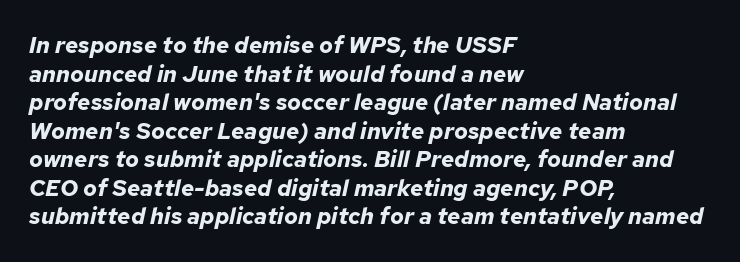
The image shows 23 px bold type, italic (leaning right); set left-aligned, line spacing 1.24x, normal letter spacing, not underlined.
